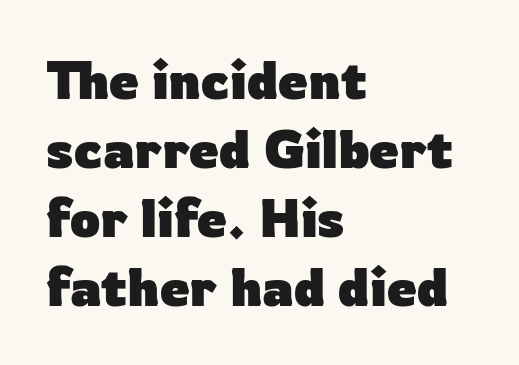
The image shows 53 px heavy sans-serif type, upright; set left-aligned, normal line spacing (1.3x), normal letter spacing, not underlined; low stroke contrast and a medium x-height.
